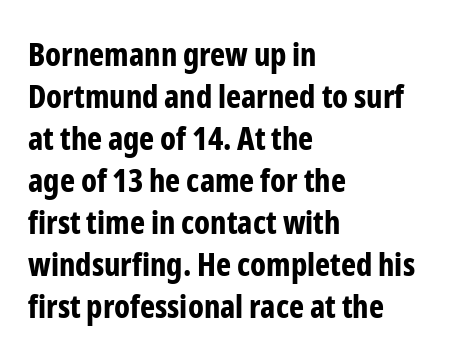
Q: Is the text bold? A: Yes.
Q: Is the text italic (slanted)? A: No, it is upright.
Q: Is the typeface a serif or a sans-serif typeface? A: Sans-serif.
Q: Is the text underlined? A: No.
Q: How is the paragraph aligned? A: Left-aligned.
Q: Is the spacing between letters normal or unusually wide? A: Normal.
Q: Is the spacing between lines tight, normal or loose? A: Normal.
Q: Width (condensed, normal, or wide)? A: Condensed.
Q: Stroke contrast? A: Low.
Q: x-height? A: Medium.
Q: Monospaced? A: No.
